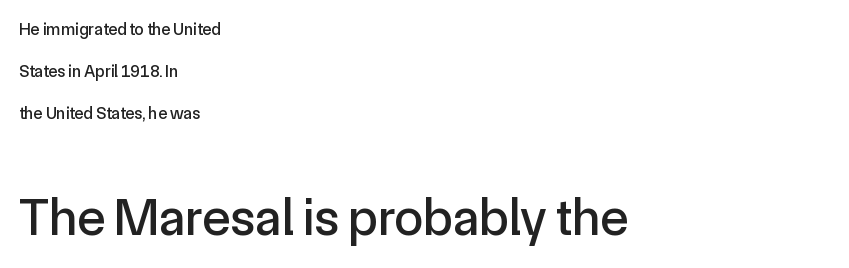
Rows of type keep a wide berth in the vertical direction. Spacing between characters is what you'd get straight out of the box. Here the designer chose a conventional face with non-uniform glyph widths. Decoration check: the copy has no underline. The lettering holds an erect, upright posture throughout. Is the lower block the larger one? Yes — the lower block carries the bigger type.
